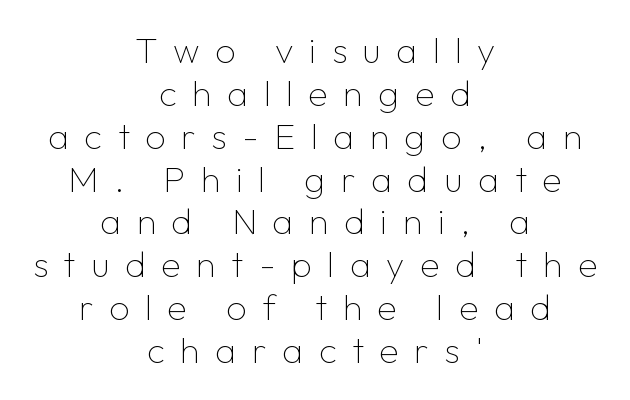
A clean baseline with only descenders dipping below it. Note the varied advance widths — an 'i' is clearly narrower than an 'm'. Heft: none added — not bold. Unlike a traditional serif, this face leaves its strokes unadorned.
